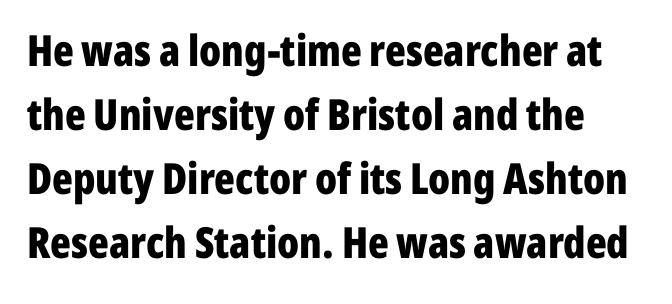
You could not count columns in this text — the font is proportionally spaced. A bare baseline throughout the passage. The tracking reads as untouched default to a designer's eye. Quick note: interline space is typical. Posture: vertical. Typographic density is high because the face is bold.
